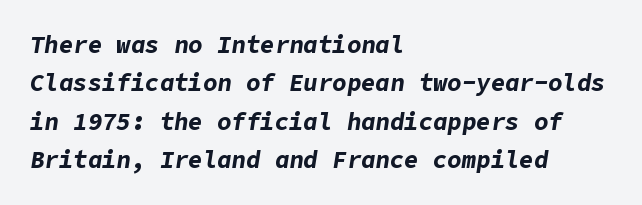
The image shows 24 px bold type, italic (leaning right); set left-aligned, normal line spacing (1.6x), normal letter spacing, not underlined.
